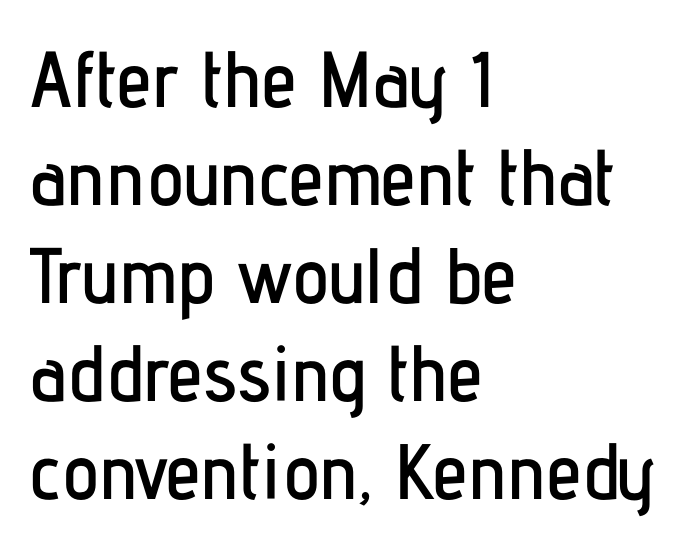
The image shows 79 px condensed sans-serif type, upright; set left-aligned, line spacing 1.24x, normal letter spacing, not underlined; low stroke contrast and a medium x-height.
